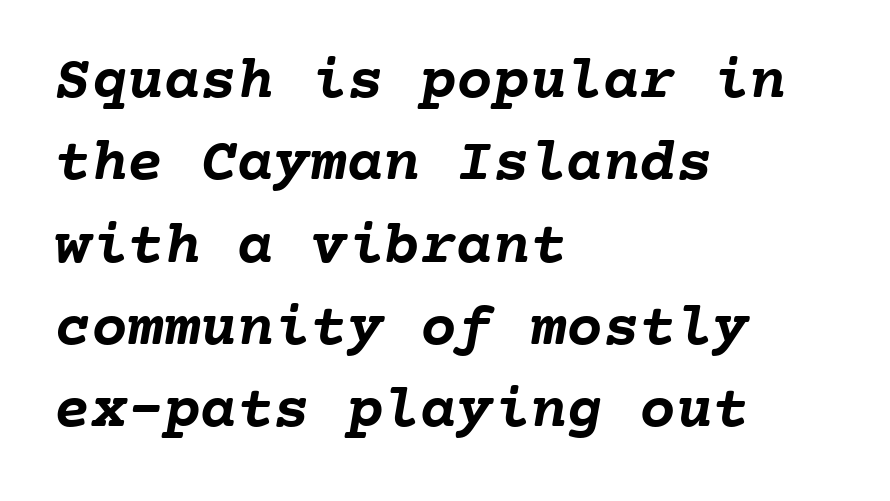
Q: Is the text bold? A: Yes.
Q: Is the text underlined? A: No.
Q: How is the paragraph aligned? A: Left-aligned.
Q: Is the spacing between letters normal or unusually wide? A: Normal.
Q: Is the spacing between lines tight, normal or loose? A: Normal.
Q: Width (condensed, normal, or wide)? A: Normal.
Q: Stroke contrast? A: Low.
Q: x-height? A: Medium.
Q: Monospaced? A: Yes.
